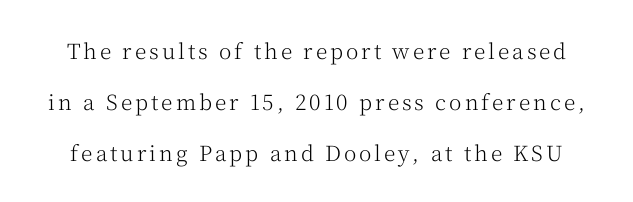
The image shows 21 px text type, upright; set loose line spacing (2.42x), not underlined.
